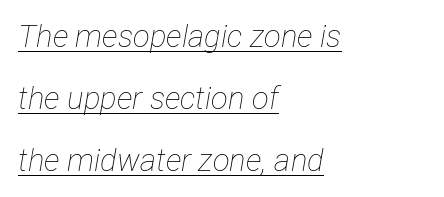
{"italic": "yes", "lean": "right", "slant_degrees": 12, "bold": "no", "weight": "thin", "width": "condensed", "stroke_contrast": "low", "x_height": "medium", "monospaced": "no", "underline": "yes", "align": "left", "line_spacing": "loose", "line_spacing_ratio": 2.0, "letter_spacing": "normal", "letter_spacing_em": 0.0, "glyph_px": 31}
